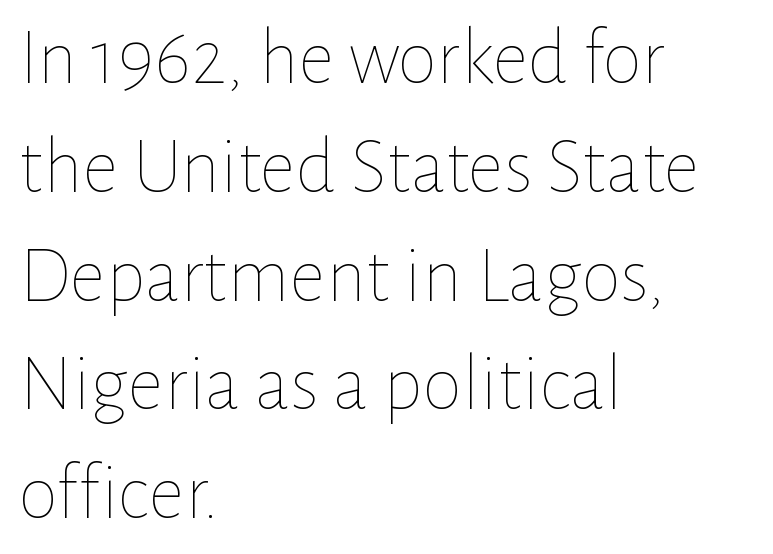
Q: Is the text bold? A: No.
Q: Is the text italic (slanted)? A: No, it is upright.
Q: Is the text underlined? A: No.
Q: How is the paragraph aligned? A: Left-aligned.
Q: Is the spacing between letters normal or unusually wide? A: Normal.
Q: Is the spacing between lines tight, normal or loose? A: Normal.
Q: Width (condensed, normal, or wide)? A: Normal.
Q: Stroke contrast? A: Low.
Q: x-height? A: Medium.
Q: Monospaced? A: No.
